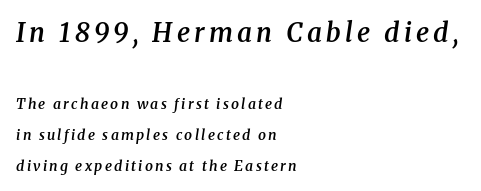
The image shows 26 px text type, italic (leaning right); set left-aligned, loose line spacing (2.22x), not underlined; the first (top) block is 1.86x larger.
